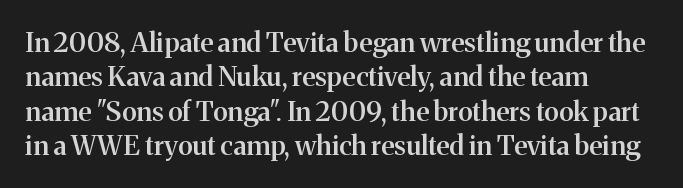
The image shows 27 px text type, upright; set left-aligned, normal line spacing (1.27x), normal letter spacing, not underlined.
